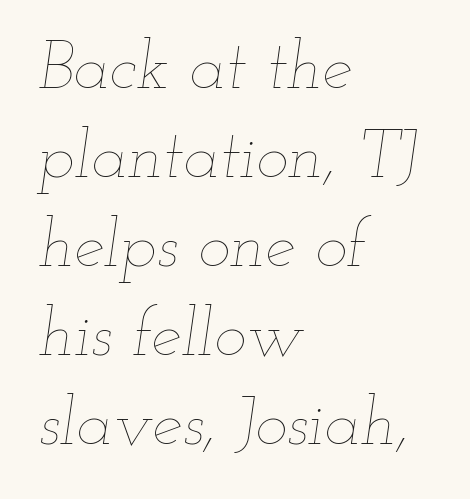
Unmarked baselines from the first word to the last. Short note: letters normally spaced. Visually the block forms a straight wall on the left and a jagged coastline on the right. Heaviness? Minimal to ordinary, like unemphasized prose. The lines sit at an ordinary, default distance from one another. The passage shown is typed in a proportional face where columns would drift.
